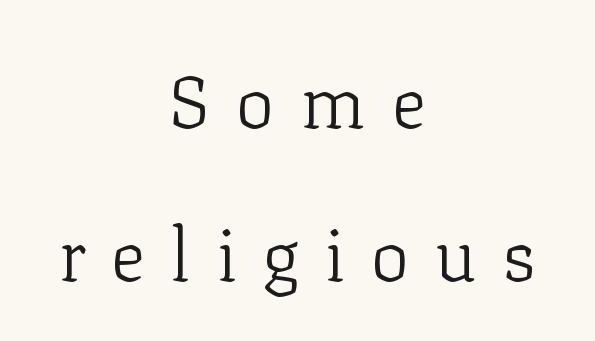
Substantial extra tracking has been applied to these lines. Stroke terminals: seriffed. The passage shown is not underscored anywhere. These lines stand farther apart than default settings would place them. The face used here is proportionally spaced, like ordinary book or web type. Tall strokes in this sample are plumb rather than angled.
